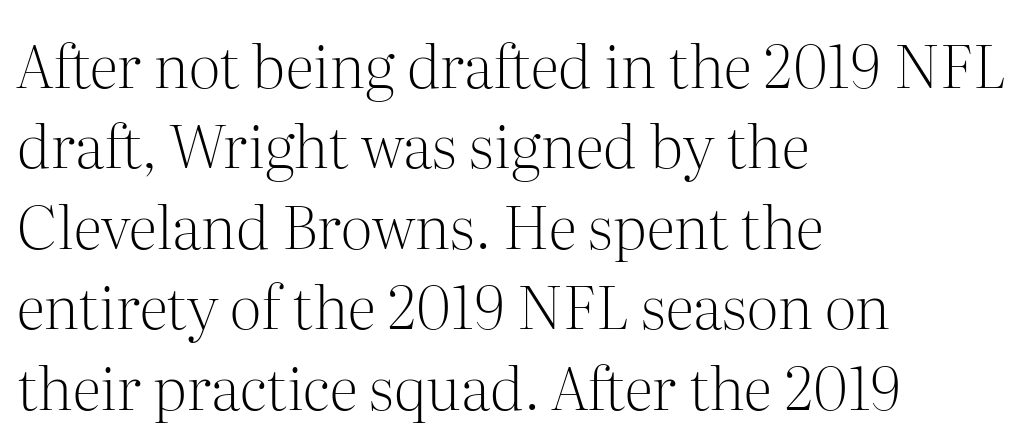
{"serif": "yes", "italic": "no", "bold": "no", "weight": "light", "width": "normal", "stroke_contrast": "medium", "x_height": "medium", "monospaced": "no", "underline": "no", "align": "left", "line_spacing": "normal", "line_spacing_ratio": 1.34, "letter_spacing": "normal", "letter_spacing_em": 0.0, "glyph_px": 60}
